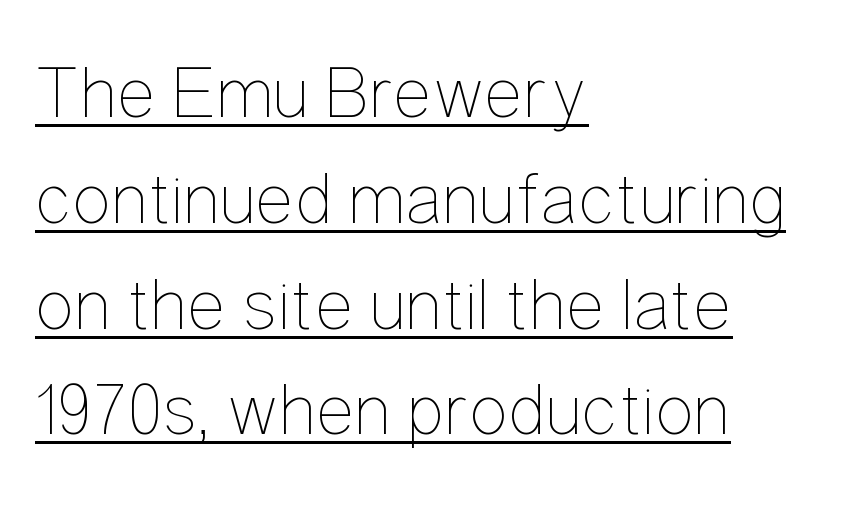
The image shows 74 px thin, condensed type, upright; set left-aligned, normal line spacing (1.43x), normal letter spacing, underlined; low stroke contrast and a medium x-height.
